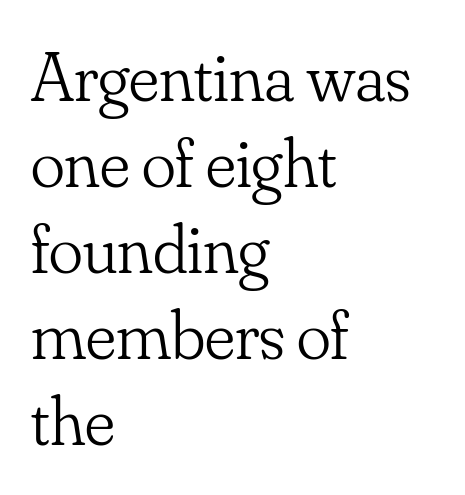
There is no visible air inserted between adjacent glyphs. Caption: multi-line text, flush left, ragged right. Proportional: the letters do not fall into vertical columns. Designer's note — italics off, roman on. No heavy texture on the line: the type isn't bold.
